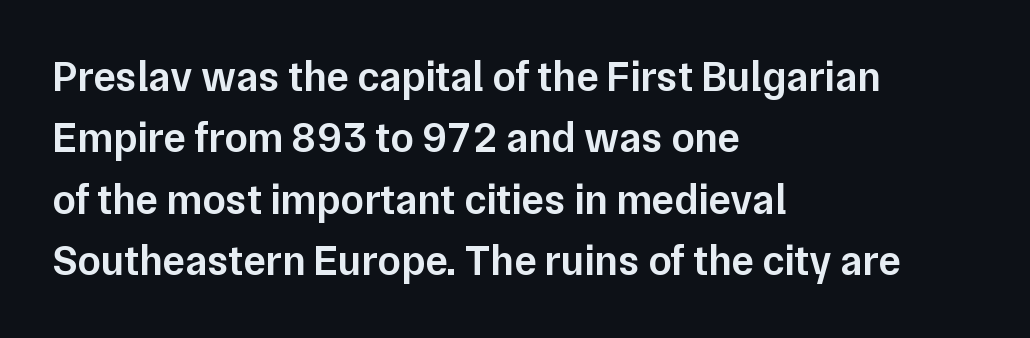
The face used here is rendered with its standard letterfit. No italicization has been applied; the sample stays upright. Each row of text sits above clean, open space. Every row of glyphs begins at an identical x-position on the left.
